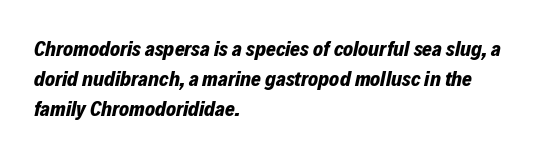
{"italic": "yes", "lean": "right", "slant_degrees": 12, "bold": "yes", "underline": "no", "align": "left", "line_spacing": "normal", "line_spacing_ratio": 1.42, "letter_spacing": "normal", "letter_spacing_em": 0.0, "glyph_px": 21}
